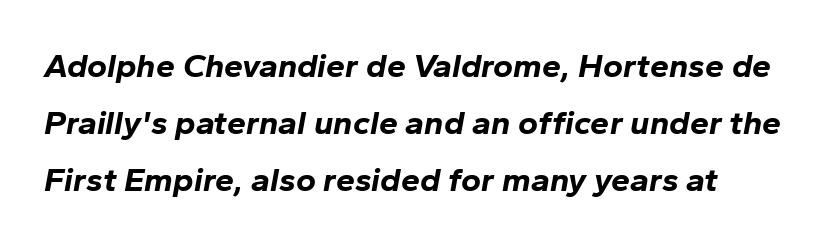
The leading is moderate, giving the passage an even texture. Does extra space separate the letters? No, they use regular spacing. Proportional: the letters do not fall into vertical columns. Where is the straight margin? On the left. Descender tails drop into unmarked territory. You can tell it's italic because the verticals aren't actually vertical.
